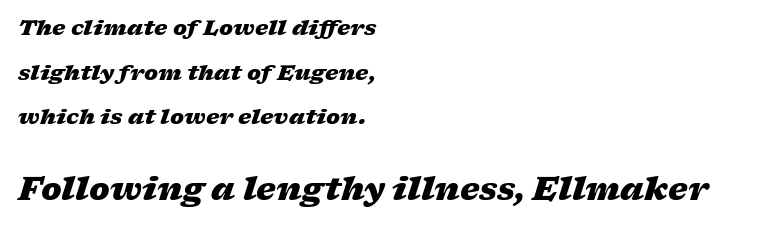
The image shows 31 px heavy, wide type, italic (leaning right); set left-aligned, loose line spacing (2.12x), normal letter spacing, not underlined; the second (bottom) block is 1.48x larger; low stroke contrast and a medium x-height.
